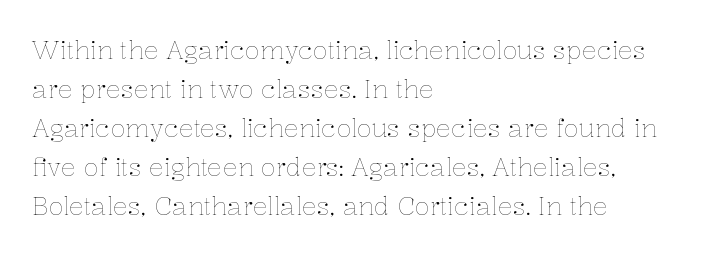
{"italic": "no", "bold": "no", "underline": "no", "align": "left", "line_spacing": "normal", "line_spacing_ratio": 1.56, "letter_spacing": "normal", "letter_spacing_em": 0.0, "glyph_px": 25}
